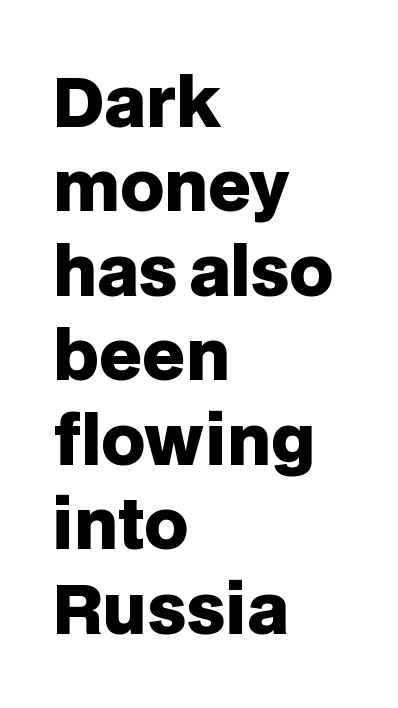
Q: Is the text bold? A: Yes.
Q: Is the text italic (slanted)? A: No, it is upright.
Q: Is the typeface a serif or a sans-serif typeface? A: Sans-serif.
Q: Is the text underlined? A: No.
Q: How is the paragraph aligned? A: Left-aligned.
Q: Is the spacing between letters normal or unusually wide? A: Normal.
Q: Is the spacing between lines tight, normal or loose? A: Normal.
Q: Width (condensed, normal, or wide)? A: Normal.
Q: Stroke contrast? A: Low.
Q: x-height? A: Large.
Q: Monospaced? A: No.
